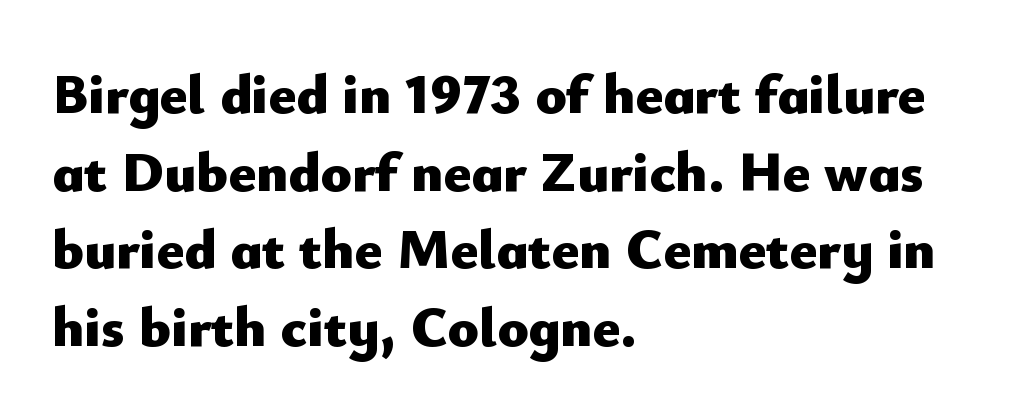
Q: Is the text bold? A: Yes.
Q: Is the text italic (slanted)? A: No, it is upright.
Q: Is the typeface a serif or a sans-serif typeface? A: Sans-serif.
Q: Is the text underlined? A: No.
Q: How is the paragraph aligned? A: Left-aligned.
Q: Is the spacing between letters normal or unusually wide? A: Normal.
Q: Is the spacing between lines tight, normal or loose? A: Normal.
Q: Width (condensed, normal, or wide)? A: Normal.
Q: Stroke contrast? A: Low.
Q: x-height? A: Small.
Q: Monospaced? A: No.
